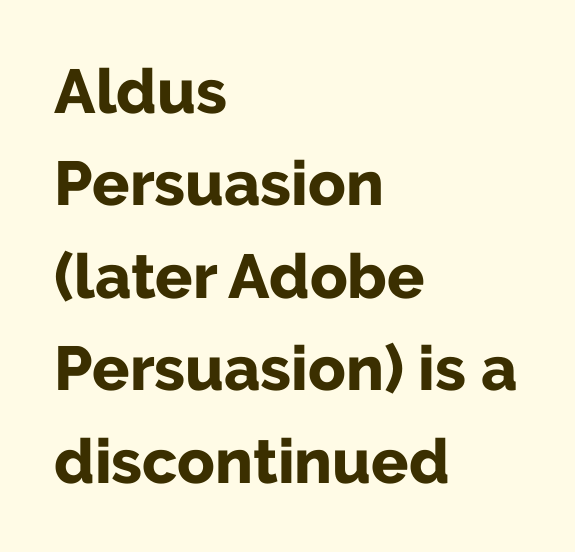
The image shows 62 px bold sans-serif type, upright; set left-aligned, normal line spacing (1.49x), normal letter spacing, not underlined; low stroke contrast and a medium x-height.
